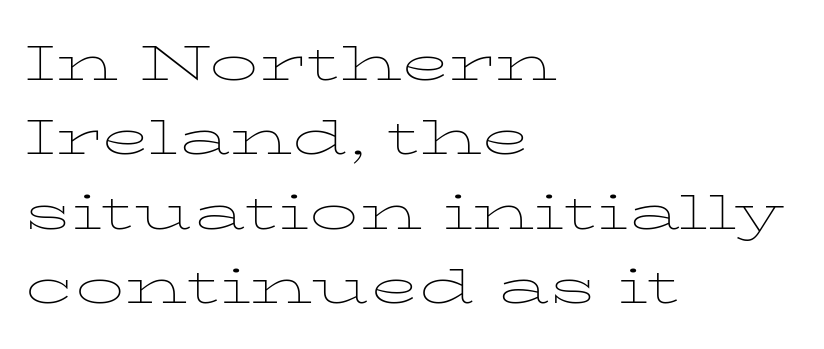
Q: Is the text bold? A: No.
Q: Is the text italic (slanted)? A: No, it is upright.
Q: Is the typeface a serif or a sans-serif typeface? A: Serif.
Q: Is the text underlined? A: No.
Q: How is the paragraph aligned? A: Left-aligned.
Q: Is the spacing between letters normal or unusually wide? A: Normal.
Q: Is the spacing between lines tight, normal or loose? A: Normal.
Q: Width (condensed, normal, or wide)? A: Wide.
Q: Stroke contrast? A: Low.
Q: x-height? A: Medium.
Q: Monospaced? A: No.
